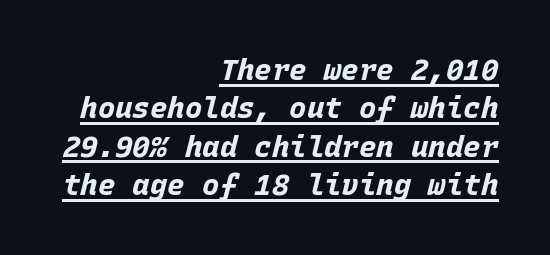
In terms of posture, this sample is oblique. Look at the stroke-to-counter ratio: heavy, a bold. Check the space under the baseline: a stroke is drawn there. The setting favours the right margin, as signatures and pull-quotes sometimes do. Compared with typical paragraphs, the rows here are spaced about the same. The passage shown has conventional tracking throughout.
